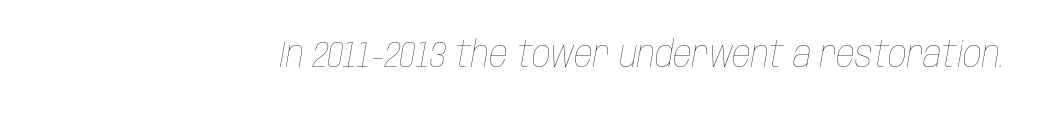
{"italic": "yes", "lean": "right", "slant_degrees": 10, "bold": "no", "weight": "thin", "width": "condensed", "stroke_contrast": "low", "x_height": "large", "monospaced": "no", "underline": "no", "letter_spacing": "normal", "letter_spacing_em": 0.0, "glyph_px": 37}
